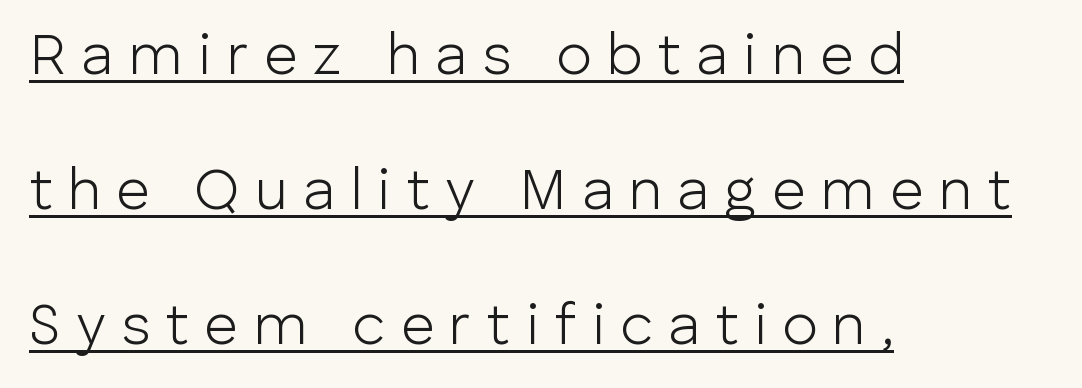
Tall strokes in this sample are plumb rather than angled. Is the stroke heavy? The answer is a plain regular-or-lighter. Honestly, the letter spacing is so wide it's the main thing you notice. Serif or sans? Sans — the stroke terminals are bare. Does the leading feel generous? Absolutely, it's lavish. Each letter keeps its own natural width here, so spacing adapts to shape.
